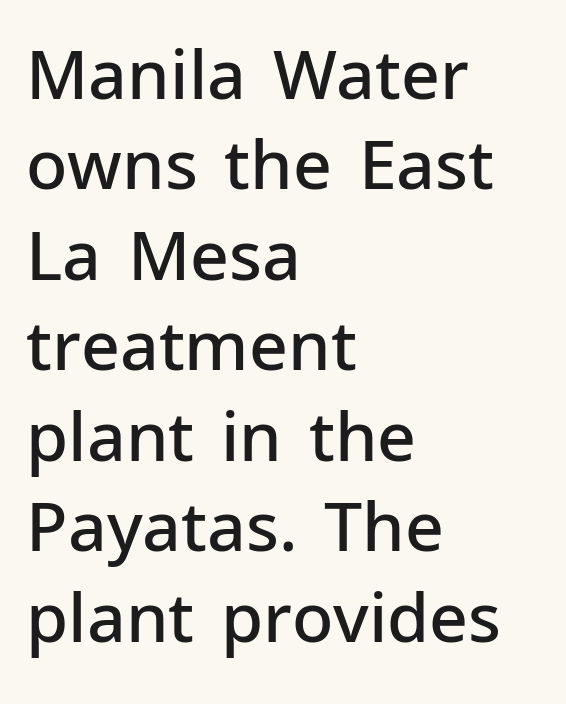
{"serif": "no", "italic": "no", "bold": "semi", "weight": "semibold", "width": "normal", "stroke_contrast": "low", "x_height": "medium", "monospaced": "no", "underline": "no", "align": "left", "line_spacing": "normal", "line_spacing_ratio": 1.33, "letter_spacing": "normal", "letter_spacing_em": 0.0, "glyph_px": 68}
